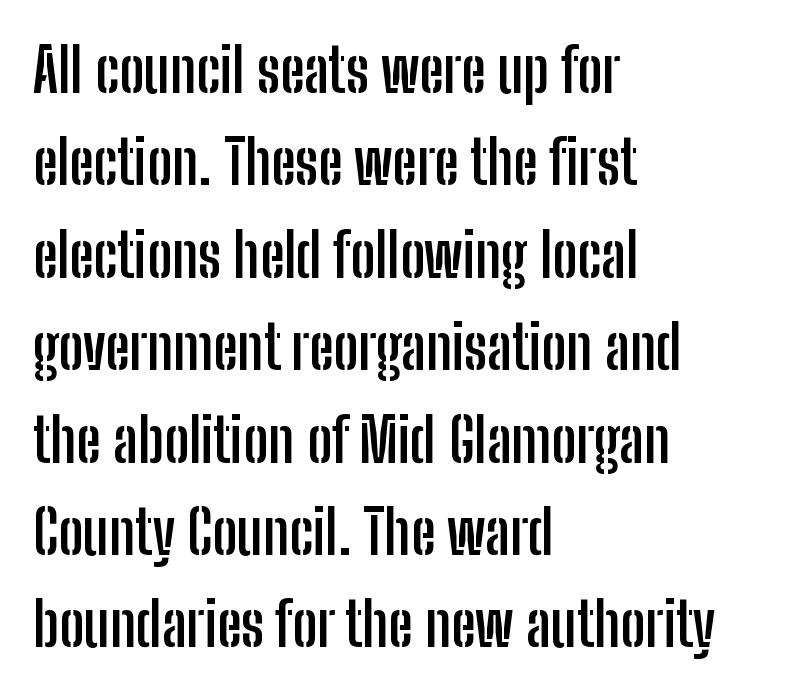
{"serif": "no", "italic": "no", "bold": "yes", "weight": "semibold", "width": "condensed", "stroke_contrast": "low", "x_height": "medium", "monospaced": "no", "underline": "no", "align": "left", "line_spacing": "normal", "line_spacing_ratio": 1.54, "letter_spacing": "normal", "letter_spacing_em": 0.0, "glyph_px": 60}
